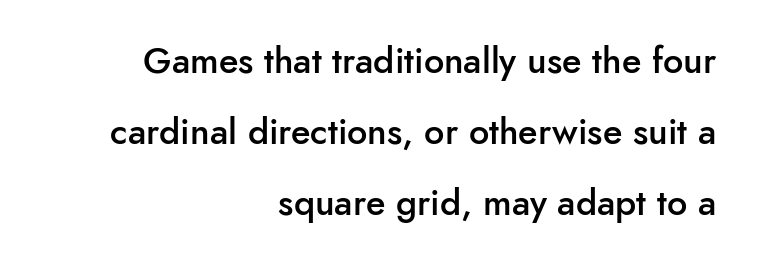
The image shows 36 px semibold sans-serif type, upright; set right-aligned, loose line spacing (1.97x), normal letter spacing, not underlined; low stroke contrast and a small x-height.
